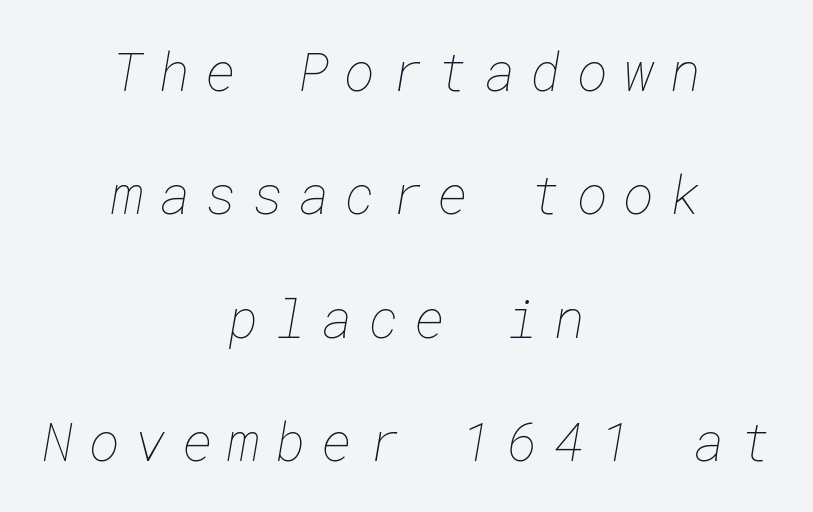
The image shows 53 px thin type; set centered, loose line spacing (2.33x), unusually wide letter spacing (+0.29 em), not underlined; low stroke contrast and a medium x-height.
